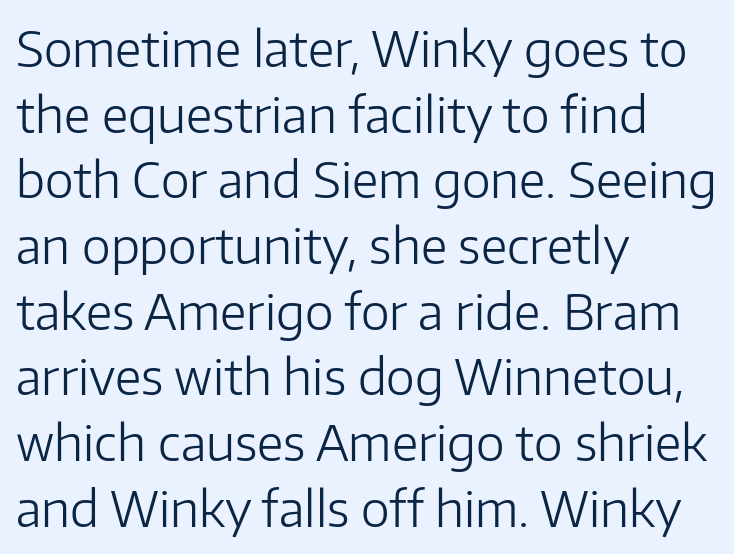
The face used here is proportionally spaced, like ordinary book or web type. The rendering keeps characters at their native spacing. You can tell it's not italic because the verticals are truly vertical. The rag falls on the right side of this text block. Each new line begins a customary step beneath the previous one. These lines are composed in type without serifs.
